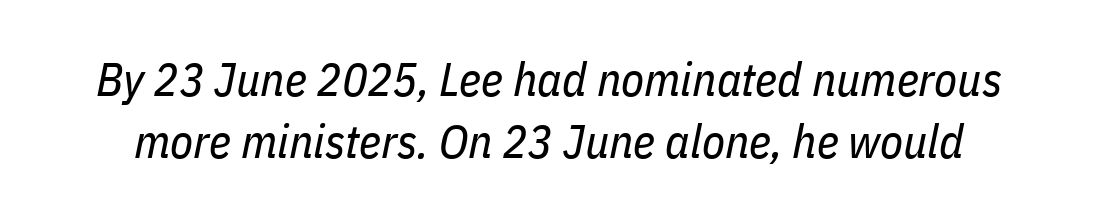
Nothing heavy about these letters — not bold at all. Here the designer chose a conventional face with non-uniform glyph widths. Line spacing here is normal. Clear beneath every line of the passage.
